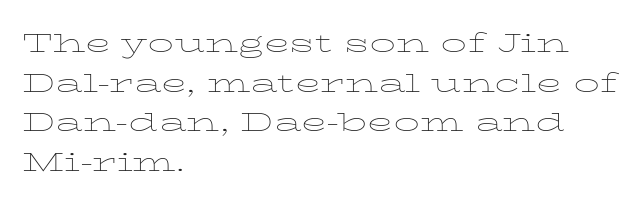
The image shows 26 px text type, upright; set left-aligned, normal line spacing (1.52x), normal letter spacing, not underlined.
